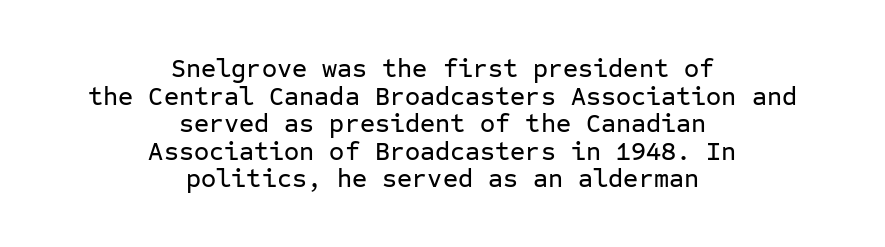
{"italic": "no", "underline": "no", "align": "center", "line_spacing": "tight", "line_spacing_ratio": 1.06, "letter_spacing": "normal", "letter_spacing_em": 0.0, "glyph_px": 26}
